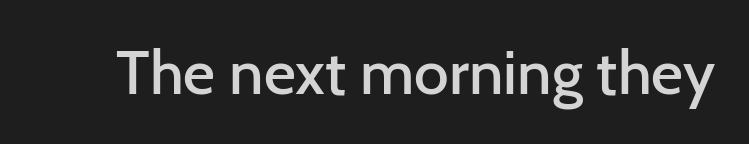
{"serif": "no", "italic": "no", "bold": "semi", "weight": "semibold", "width": "normal", "stroke_contrast": "low", "x_height": "medium", "monospaced": "no", "underline": "no", "letter_spacing": "normal", "letter_spacing_em": 0.0, "glyph_px": 62}
